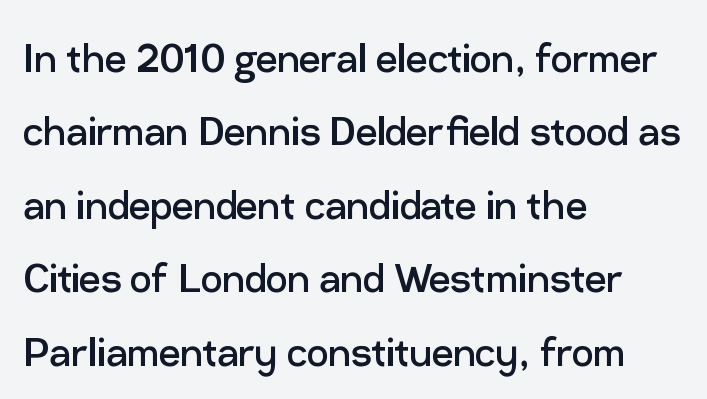
Q: Is the text bold? A: No.
Q: Is the text italic (slanted)? A: No, it is upright.
Q: Is the typeface a serif or a sans-serif typeface? A: Sans-serif.
Q: Is the text underlined? A: No.
Q: How is the paragraph aligned? A: Left-aligned.
Q: Is the spacing between letters normal or unusually wide? A: Normal.
Q: Is the spacing between lines tight, normal or loose? A: Normal.
Q: Width (condensed, normal, or wide)? A: Normal.
Q: Stroke contrast? A: Low.
Q: x-height? A: Medium.
Q: Monospaced? A: No.
